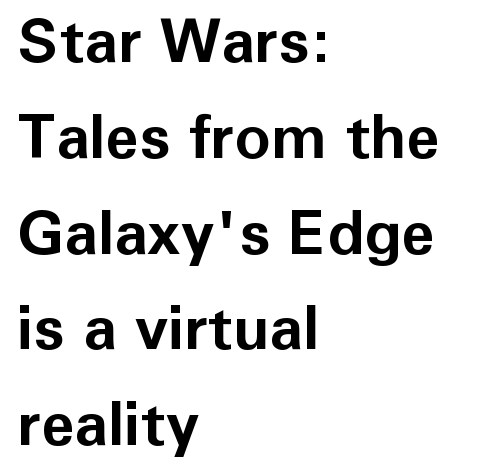
Default kerning and tracking; the words read as compact shapes. Font category for this specimen: sans-serif. Just letters on the line, the space beneath them empty. The passage is arranged the way most books set body copy — flush left. Proportional: the letters do not fall into vertical columns.
